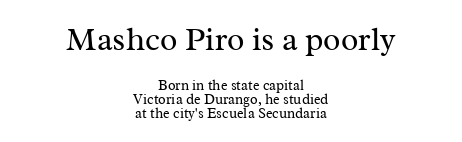
The image shows 32 px regular-weight serif type, upright; set centered, tight line spacing (0.99x), normal letter spacing, not underlined; the first (top) block is 2.29x larger; medium stroke contrast and a medium x-height.
